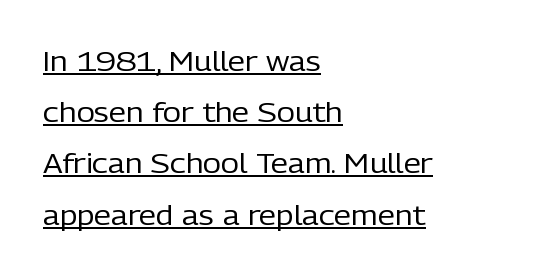
The letters sit at their default tracking, neither squeezed nor spread. Do the letters lean? They stand straight. Students, observe the line beneath the letters — that is underlining. These lines are rendered in a variable-pitch font. This sample is left-justified, so line endings fall wherever the words run out. The weight would be labelled regular, book, light, or lighter still.
